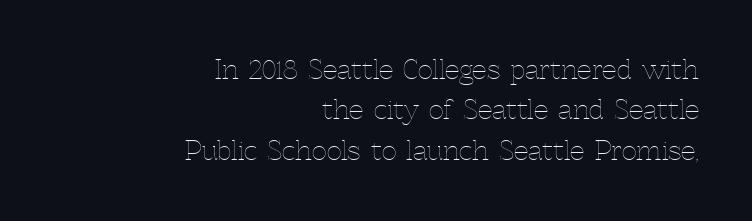
Q: Is the text bold? A: No.
Q: Is the text italic (slanted)? A: No, it is upright.
Q: Is the text underlined? A: No.
Q: How is the paragraph aligned? A: Right-aligned.
Q: Is the spacing between letters normal or unusually wide? A: Normal.
Q: Is the spacing between lines tight, normal or loose? A: Normal.
